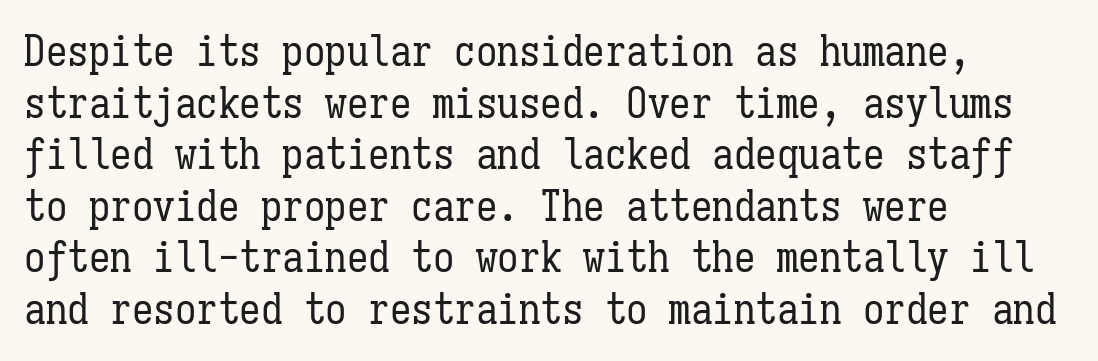
The paragraph shown leans on its left margin. Here the designer chose a console-style face with uniform glyph widths. Every stem runs plumb, perpendicular to the baseline. The weight tops out at a normal text grade. This rendering features lettering with no underline. Look at the tracking — it's just the regular setting, nothing added.
